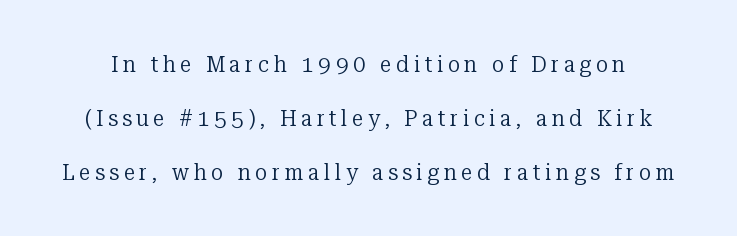
Baseline-to-baseline distance is far greater than the letter height. You could only call the tracking loose — the letters float apart. Descender tails drop into unmarked territory. Characters remain perfectly vertical along every line. Heaviness? Minimal to ordinary, like unemphasized prose.
